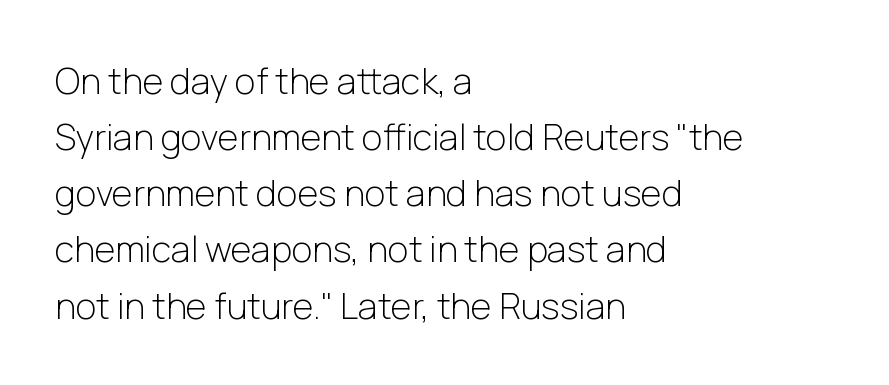
The image shows 36 px light sans-serif type, upright; set left-aligned, normal line spacing (1.56x), normal letter spacing, not underlined; low stroke contrast and a medium x-height.
